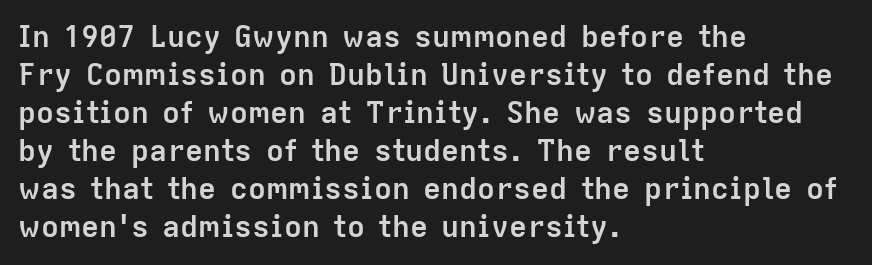
The image shows 30 px semibold sans-serif type, upright; set left-aligned, normal line spacing (1.27x), normal letter spacing, not underlined; low stroke contrast and a medium x-height.
